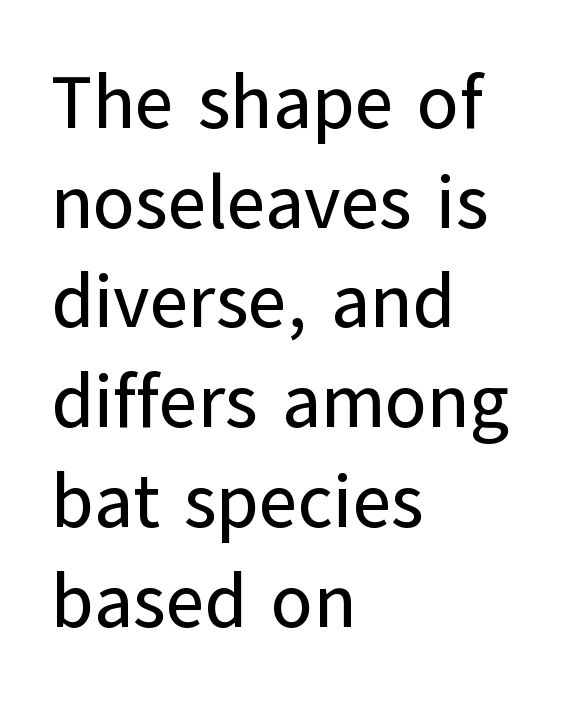
A typesetter would mark this as roman, not italic. Is the block centered? No — it sits flush against the left margin. Interline gaps are of average width in this sample. Look at the tracking — it's just the regular setting, nothing added. Decoration check: the copy has no underline.
